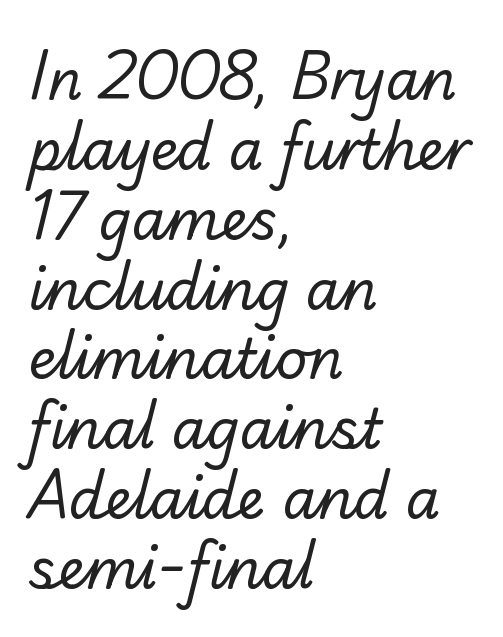
Line spacing here is normal. Lines of text with bare space underneath. This sample uses plain, unmodified letter spacing. Are there feet on the stems? There aren't — it's a sans.
